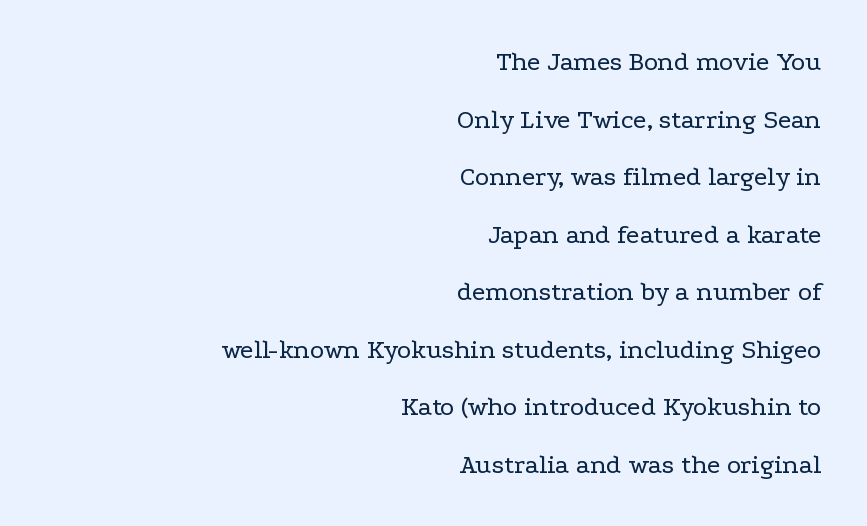
{"italic": "no", "bold": "no", "underline": "no", "align": "right", "line_spacing": "loose", "line_spacing_ratio": 2.13, "letter_spacing": "normal", "letter_spacing_em": 0.0, "glyph_px": 27}
